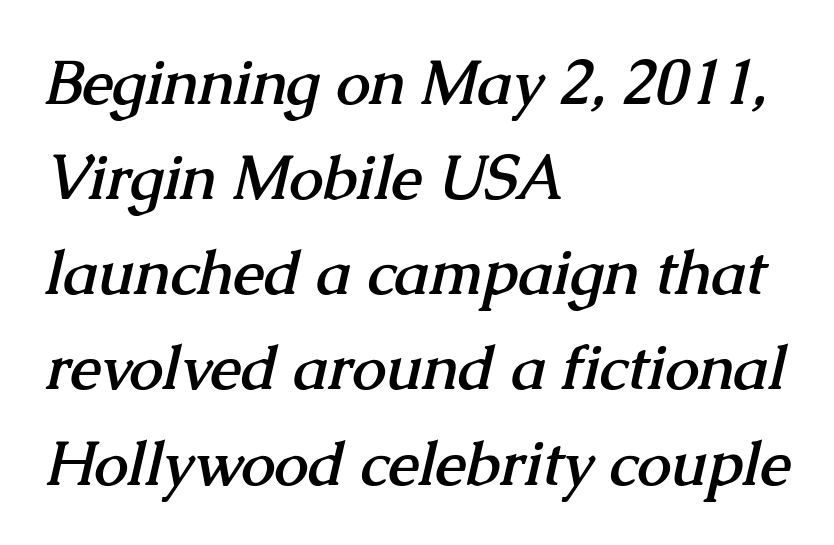
Q: Is the text bold? A: Yes.
Q: Is the typeface a serif or a sans-serif typeface? A: Serif.
Q: Is the text underlined? A: No.
Q: How is the paragraph aligned? A: Left-aligned.
Q: Is the spacing between letters normal or unusually wide? A: Normal.
Q: Is the spacing between lines tight, normal or loose? A: Normal.
Q: Width (condensed, normal, or wide)? A: Normal.
Q: Stroke contrast? A: Medium.
Q: x-height? A: Medium.
Q: Monospaced? A: No.
